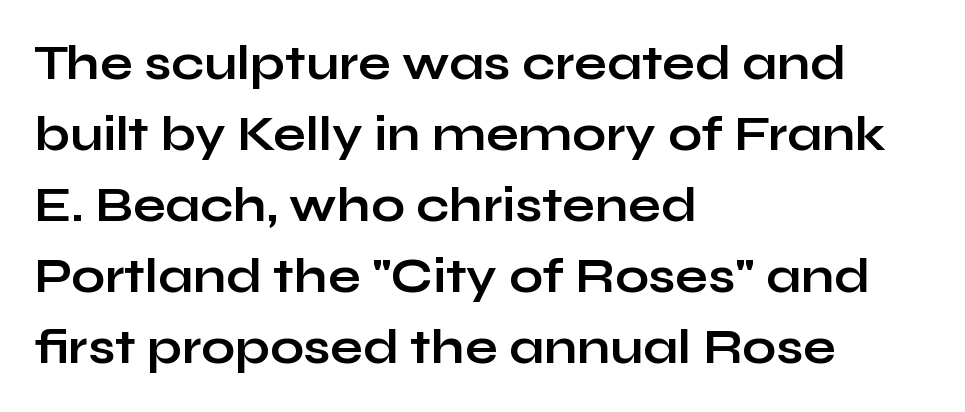
The image shows 48 px bold, wide sans-serif type, upright; set left-aligned, normal line spacing (1.48x), normal letter spacing, not underlined; low stroke contrast and a medium x-height.
